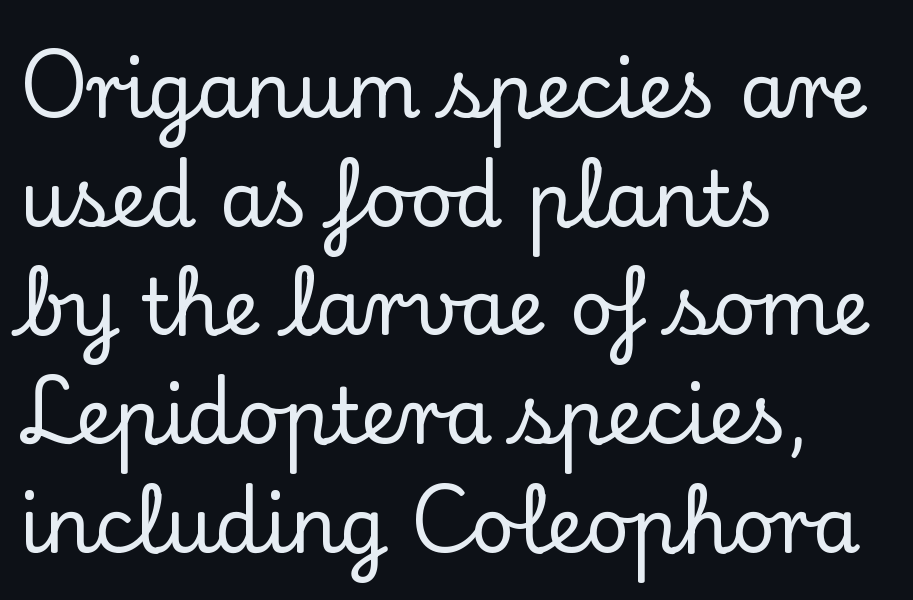
The image shows 76 px serif type, upright; set left-aligned, normal line spacing (1.43x), normal letter spacing, not underlined; low stroke contrast and a small x-height.
